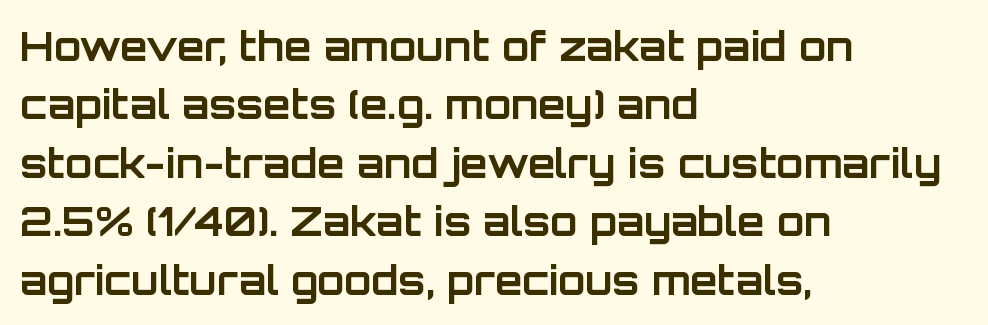
{"serif": "no", "italic": "no", "bold": "yes", "weight": "bold", "width": "normal", "stroke_contrast": "low", "x_height": "large", "monospaced": "no", "underline": "no", "align": "left", "line_spacing": "normal", "line_spacing_ratio": 1.46, "letter_spacing": "normal", "letter_spacing_em": 0.0, "glyph_px": 40}
